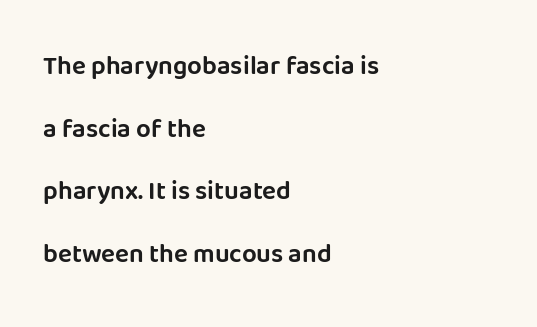
{"italic": "no", "underline": "no", "align": "left", "line_spacing": "loose", "line_spacing_ratio": 2.41, "letter_spacing": "normal", "letter_spacing_em": 0.0, "glyph_px": 26}
